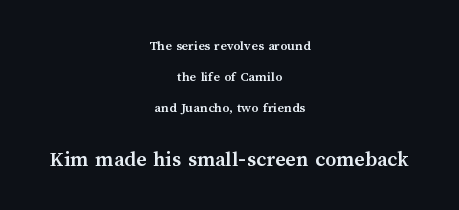
The image shows 22 px bold type, upright; set centered, loose line spacing (2.2x), normal letter spacing, not underlined; the second (bottom) block is 1.57x larger.
